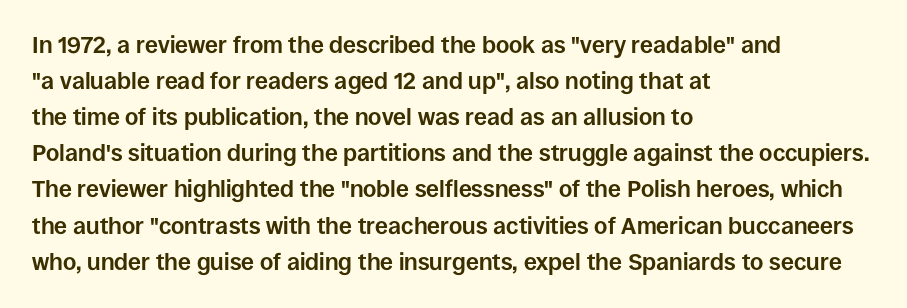
The image shows 23 px bold type, upright; set left-aligned, normal line spacing (1.57x), normal letter spacing, not underlined.
